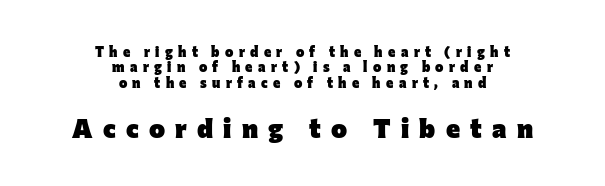
Larger block? The one below; the one above is distinctly smaller. Between one letter and the next there's a generous, obvious gap. A full-strength bold gives these letters their thick strokes. One-word summary of the alignment: center.
